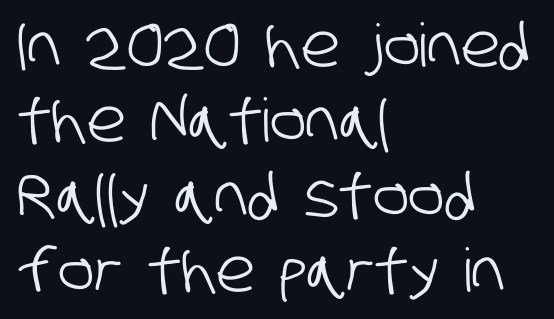
{"serif": "no", "width": "condensed", "stroke_contrast": "low", "x_height": "large", "monospaced": "no", "underline": "no", "align": "left", "line_spacing": "normal", "line_spacing_ratio": 1.25, "letter_spacing": "normal", "letter_spacing_em": 0.0, "glyph_px": 60}
